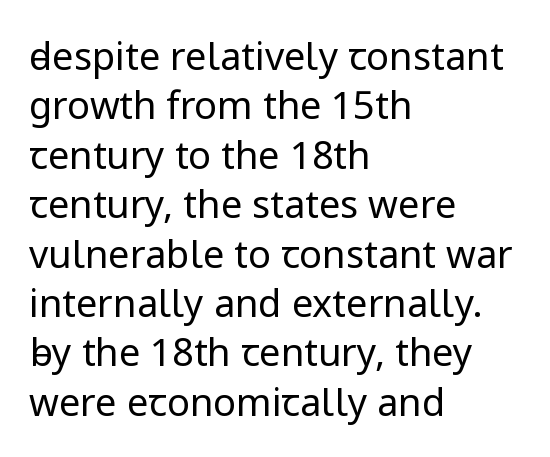
{"serif": "no", "italic": "no", "bold": "no", "weight": "regular", "width": "normal", "stroke_contrast": "low", "x_height": "medium", "monospaced": "no", "underline": "no", "align": "left", "line_spacing": "normal", "line_spacing_ratio": 1.3, "letter_spacing": "normal", "letter_spacing_em": 0.0, "glyph_px": 38}
